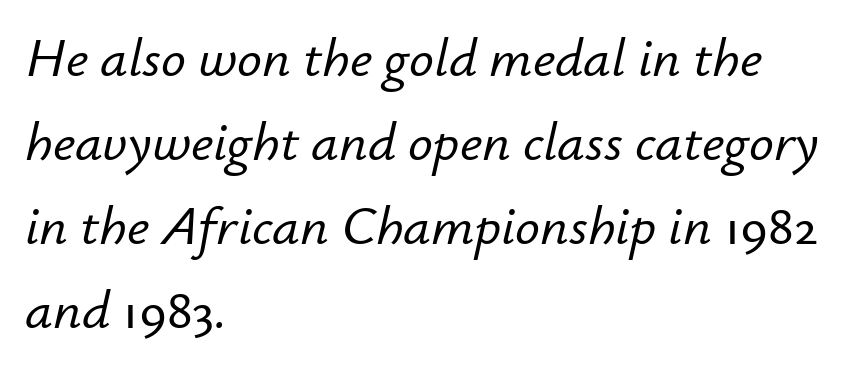
Q: Is the text italic (slanted)? A: Yes, it leans right by about 12 degrees.
Q: Is the text underlined? A: No.
Q: How is the paragraph aligned? A: Left-aligned.
Q: Is the spacing between letters normal or unusually wide? A: Normal.
Q: Is the spacing between lines tight, normal or loose? A: Normal.
Q: Width (condensed, normal, or wide)? A: Normal.
Q: Stroke contrast? A: Low.
Q: x-height? A: Small.
Q: Monospaced? A: No.
